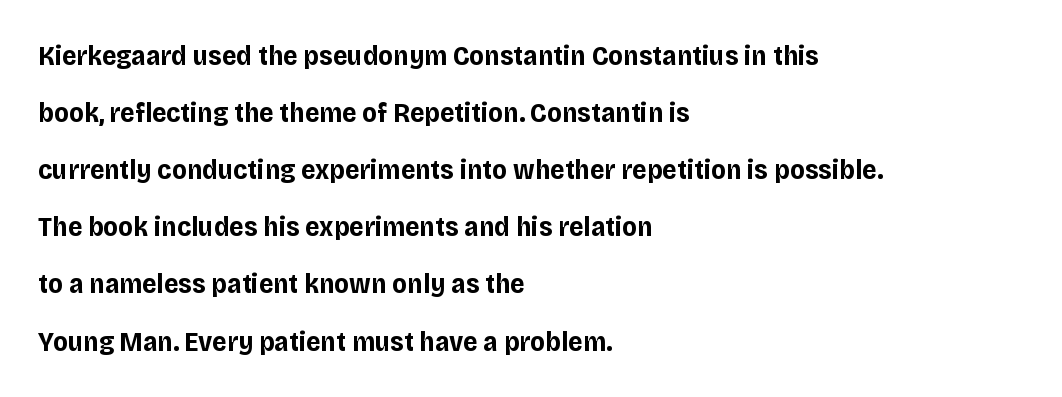
{"serif": "no", "italic": "no", "bold": "yes", "weight": "bold", "width": "normal", "stroke_contrast": "low", "x_height": "large", "monospaced": "no", "underline": "no", "align": "left", "line_spacing": "loose", "line_spacing_ratio": 2.04, "letter_spacing": "normal", "letter_spacing_em": 0.0, "glyph_px": 28}
